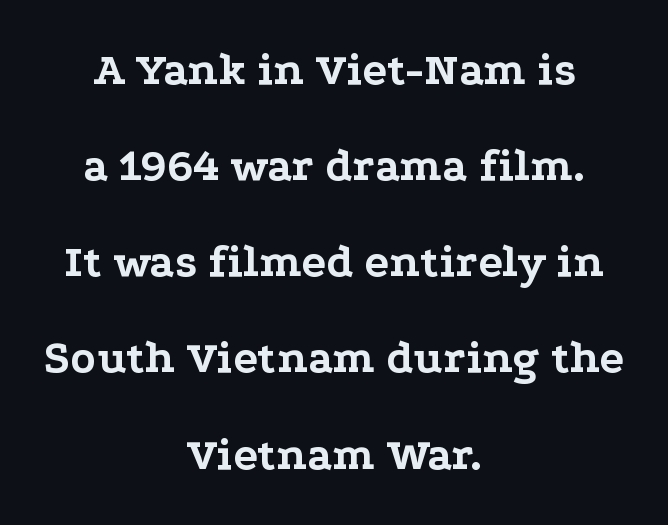
{"serif": "yes", "italic": "no", "bold": "yes", "weight": "bold", "width": "wide", "stroke_contrast": "low", "x_height": "medium", "monospaced": "no", "underline": "no", "align": "center", "line_spacing": "loose", "line_spacing_ratio": 2.09, "letter_spacing": "normal", "letter_spacing_em": 0.0, "glyph_px": 46}
